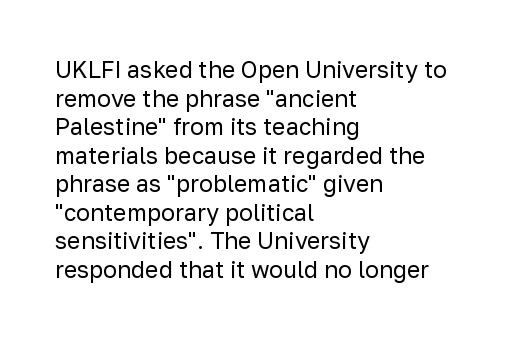
{"italic": "no", "bold": "no", "underline": "no", "align": "left", "line_spacing_ratio": 1.24, "letter_spacing": "normal", "letter_spacing_em": 0.0, "glyph_px": 23}
